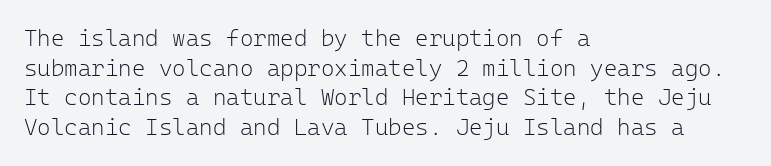
{"italic": "no", "bold": "no", "underline": "no", "align": "left", "line_spacing": "normal", "line_spacing_ratio": 1.29, "letter_spacing": "normal", "letter_spacing_em": 0.0, "glyph_px": 23}
